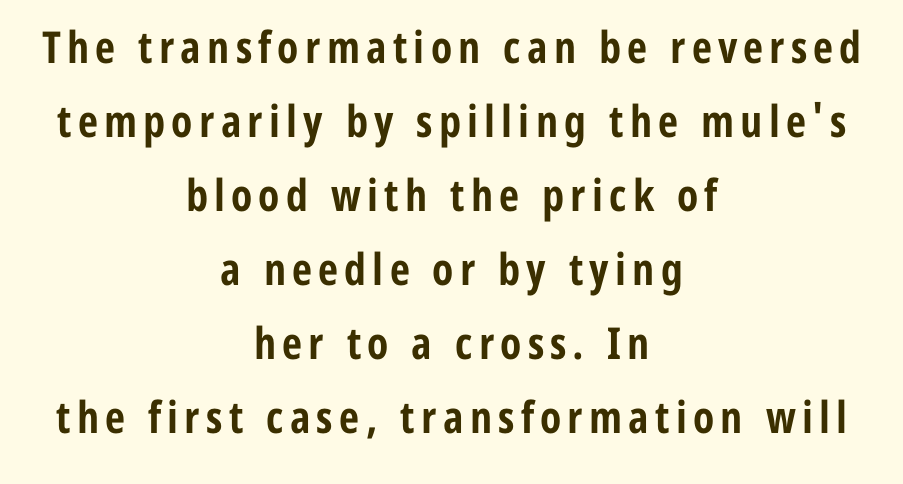
The image shows 44 px bold, condensed sans-serif type, upright; set centered, normal line spacing (1.68x), not underlined; low stroke contrast and a medium x-height.
